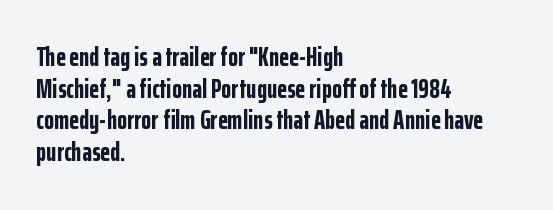
Q: Is the text bold? A: Yes.
Q: Is the text italic (slanted)? A: No, it is upright.
Q: Is the text underlined? A: No.
Q: How is the paragraph aligned? A: Left-aligned.
Q: Is the spacing between letters normal or unusually wide? A: Normal.
